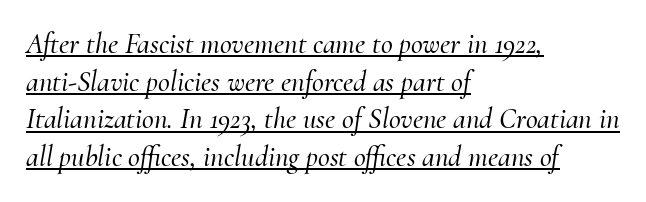
{"serif": "yes", "italic": "yes", "lean": "right", "slant_degrees": 10, "width": "normal", "stroke_contrast": "medium", "x_height": "small", "monospaced": "no", "underline": "yes", "align": "left", "line_spacing": "normal", "line_spacing_ratio": 1.3, "letter_spacing": "normal", "letter_spacing_em": 0.0, "glyph_px": 29}
